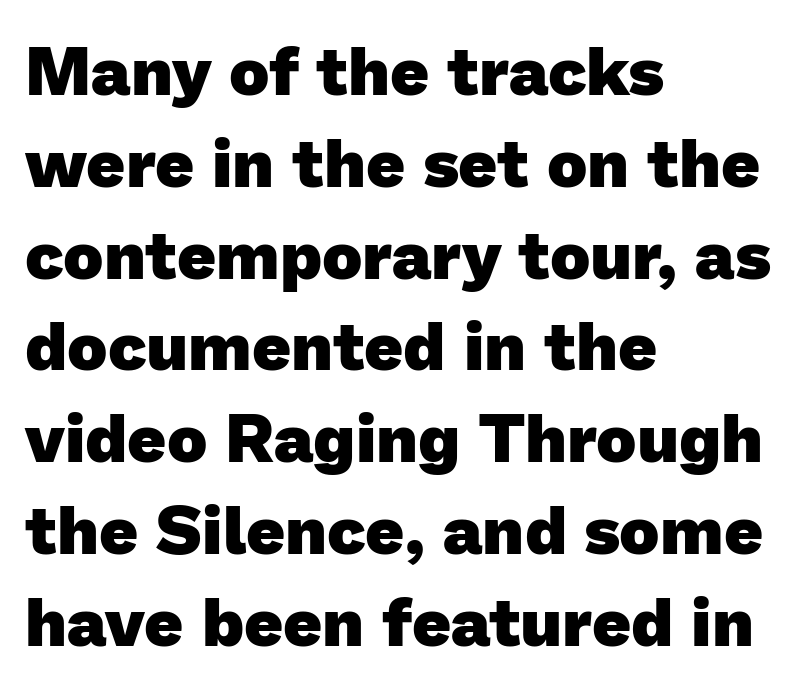
The image shows 68 px heavy sans-serif type; set left-aligned, normal line spacing (1.35x), normal letter spacing, not underlined; low stroke contrast and a medium x-height.
